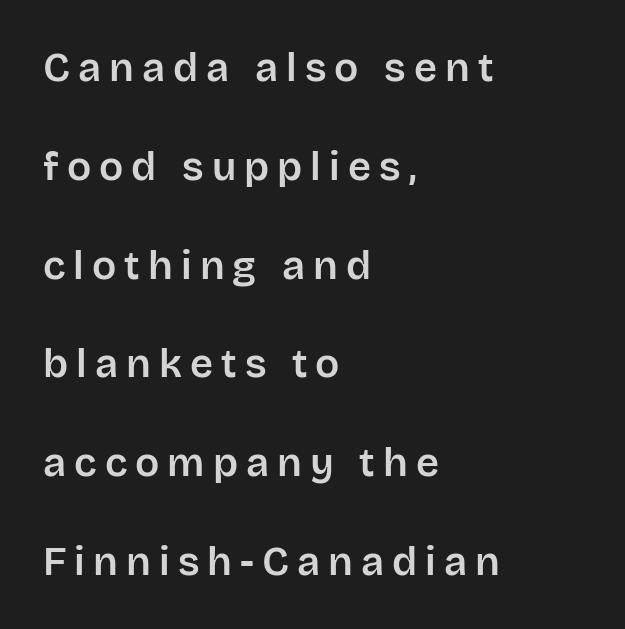
{"serif": "no", "italic": "no", "width": "normal", "stroke_contrast": "low", "x_height": "large", "monospaced": "no", "underline": "no", "align": "left", "line_spacing": "loose", "line_spacing_ratio": 2.47, "letter_spacing": "wide", "letter_spacing_em": 0.2, "glyph_px": 40}
